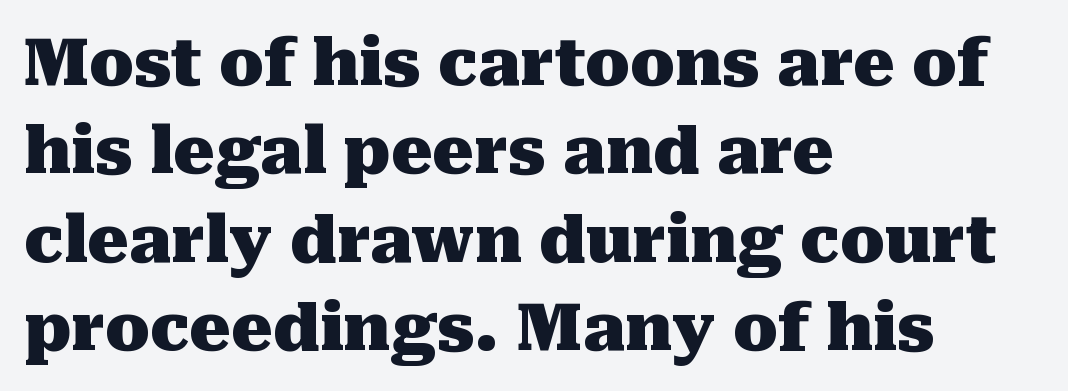
{"serif": "yes", "italic": "no", "bold": "yes", "weight": "heavy", "width": "normal", "stroke_contrast": "medium", "x_height": "medium", "monospaced": "no", "underline": "no", "align": "left", "line_spacing": "normal", "line_spacing_ratio": 1.36, "letter_spacing": "normal", "letter_spacing_em": 0.0, "glyph_px": 65}
